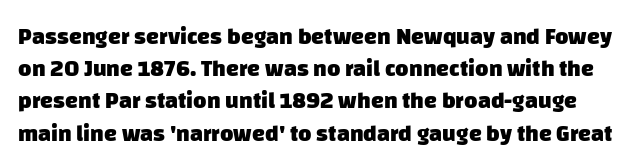
The letters sit at their default tracking, neither squeezed nor spread. The glyphs are unaccompanied by any horizontal stroke below them. Horizontal bands of white between lines are of average thickness. These lines carry a lot of weight — the face is fully bold.
